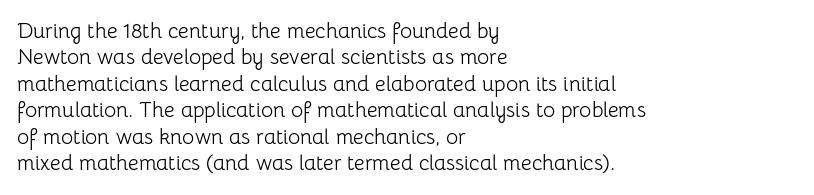
The image shows 21 px text type, upright; set left-aligned, normal line spacing (1.26x), normal letter spacing, not underlined.
